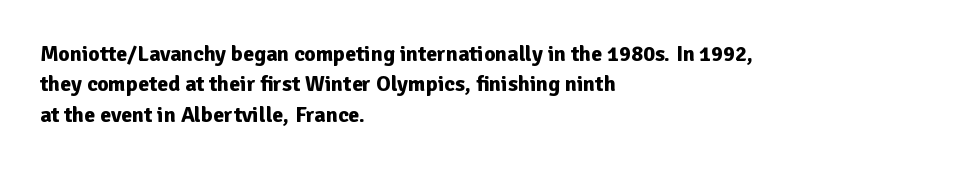
{"italic": "no", "bold": "yes", "underline": "no", "align": "left", "line_spacing": "normal", "line_spacing_ratio": 1.38, "letter_spacing": "normal", "letter_spacing_em": 0.0, "glyph_px": 22}
